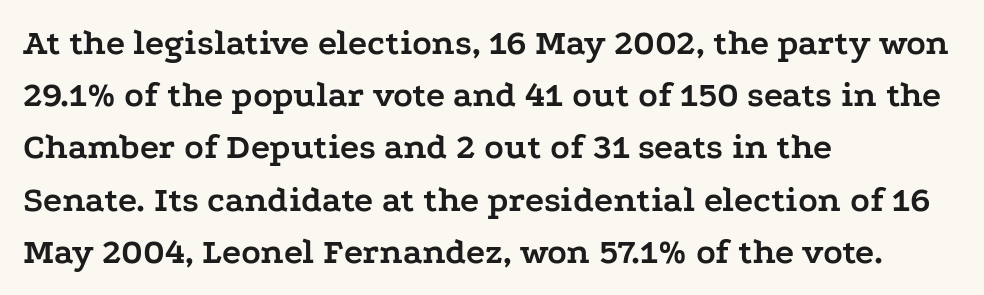
The text was rendered using a seriffed face with decorative stroke endings. Posture: vertical. Think of a printed novel: that variable character pitch is what you see here. No word sits above an underline.
